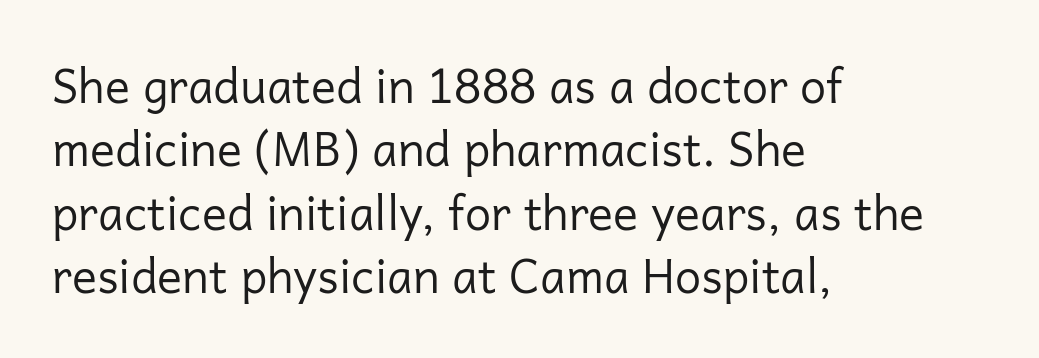
Q: Is the text bold? A: No.
Q: Is the text italic (slanted)? A: No, it is upright.
Q: Is the typeface a serif or a sans-serif typeface? A: Sans-serif.
Q: Is the text underlined? A: No.
Q: How is the paragraph aligned? A: Left-aligned.
Q: Is the spacing between letters normal or unusually wide? A: Normal.
Q: Is the spacing between lines tight, normal or loose? A: Normal.
Q: Width (condensed, normal, or wide)? A: Normal.
Q: Stroke contrast? A: Low.
Q: x-height? A: Medium.
Q: Monospaced? A: No.
